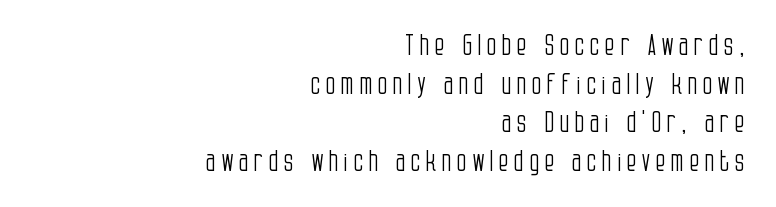
The image shows 29 px light, condensed sans-serif type, upright; set right-aligned, normal line spacing (1.33x), not underlined; low stroke contrast and a large x-height.
